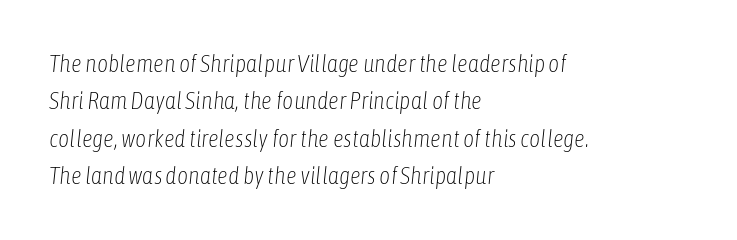
{"italic": "yes", "lean": "right", "slant_degrees": 6, "bold": "no", "underline": "no", "align": "left", "line_spacing": "normal", "line_spacing_ratio": 1.56, "letter_spacing": "normal", "letter_spacing_em": 0.0, "glyph_px": 24}
